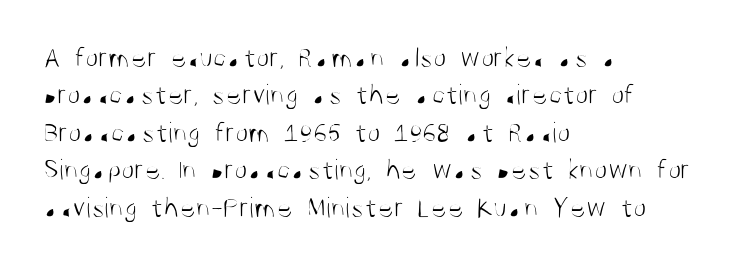
Q: Is the text bold? A: No.
Q: Is the text italic (slanted)? A: No, it is upright.
Q: Is the typeface a serif or a sans-serif typeface? A: Sans-serif.
Q: Is the text underlined? A: No.
Q: How is the paragraph aligned? A: Left-aligned.
Q: Is the spacing between letters normal or unusually wide? A: Normal.
Q: Is the spacing between lines tight, normal or loose? A: Normal.
Q: Width (condensed, normal, or wide)? A: Condensed.
Q: Stroke contrast? A: Medium.
Q: x-height? A: Large.
Q: Monospaced? A: No.
